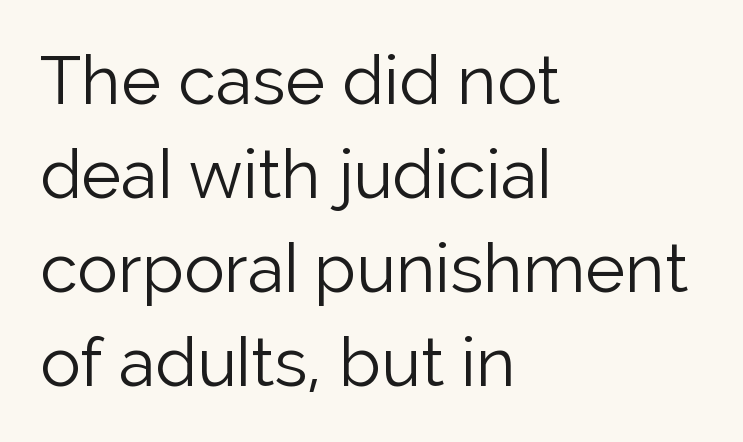
Q: Is the text bold? A: No.
Q: Is the text italic (slanted)? A: No, it is upright.
Q: Is the typeface a serif or a sans-serif typeface? A: Sans-serif.
Q: Is the text underlined? A: No.
Q: How is the paragraph aligned? A: Left-aligned.
Q: Is the spacing between letters normal or unusually wide? A: Normal.
Q: Is the spacing between lines tight, normal or loose? A: Normal.
Q: Width (condensed, normal, or wide)? A: Normal.
Q: Stroke contrast? A: Low.
Q: x-height? A: Medium.
Q: Monospaced? A: No.
